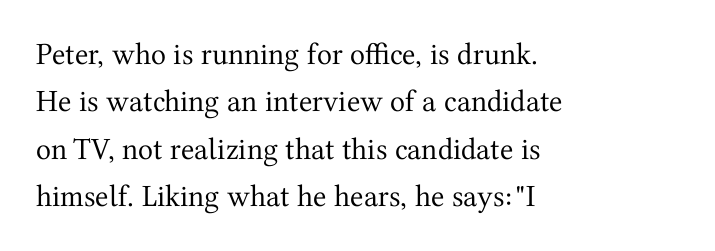
Weight: in the light-to-regular range. Lines of text with bare space underneath. These lines were composed using upright roman letters. Character widths vary here, with narrow letters taking less room than wide ones. The block of text has a typical density, with ordinary space between rows.
